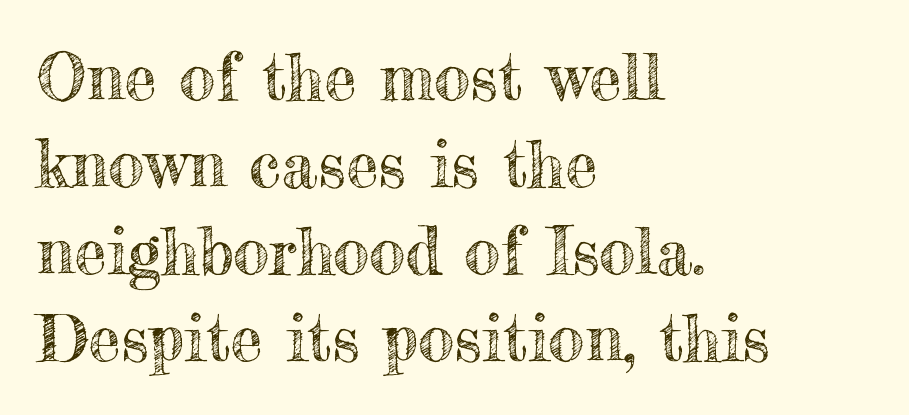
The image shows 65 px text type, upright; set left-aligned, normal line spacing (1.34x), normal letter spacing, not underlined; a small x-height.
